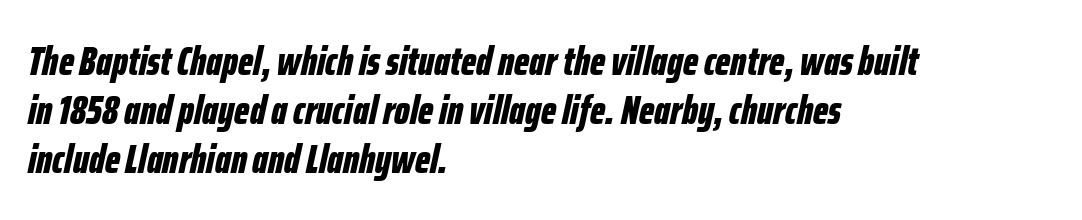
{"italic": "yes", "lean": "right", "slant_degrees": 12, "bold": "yes", "weight": "bold", "width": "condensed", "stroke_contrast": "low", "x_height": "medium", "monospaced": "no", "underline": "no", "align": "left", "line_spacing_ratio": 1.2, "letter_spacing": "normal", "letter_spacing_em": 0.0, "glyph_px": 41}
